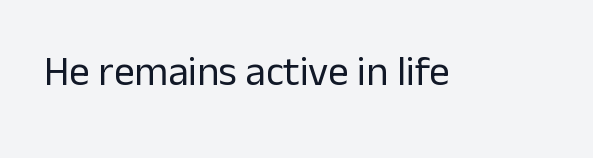
The strip under each line holds only bare page. Summary of weight: not heavy and not bold. Do the letters lean? They stand straight. A typesetter would call this zero additional tracking. Note: no serifs on the glyphs.
